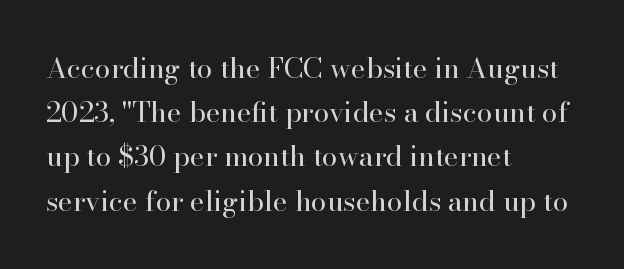
{"serif": "yes", "italic": "no", "bold": "no", "weight": "regular", "width": "normal", "stroke_contrast": "high", "x_height": "small", "monospaced": "no", "underline": "no", "align": "left", "line_spacing": "normal", "line_spacing_ratio": 1.58, "letter_spacing": "normal", "letter_spacing_em": 0.0, "glyph_px": 28}
